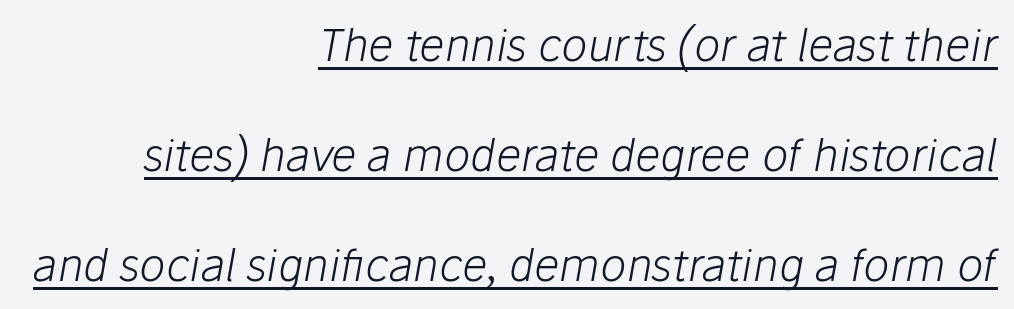
The image shows 44 px light type, italic (leaning right); set right-aligned, loose line spacing (2.5x), normal letter spacing, underlined; low stroke contrast and a medium x-height.
